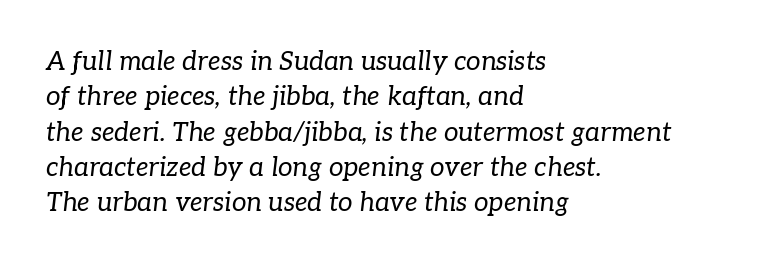
{"italic": "yes", "lean": "right", "slant_degrees": 7, "bold": "no", "underline": "no", "align": "left", "line_spacing": "normal", "line_spacing_ratio": 1.36, "letter_spacing": "normal", "letter_spacing_em": 0.0, "glyph_px": 26}
